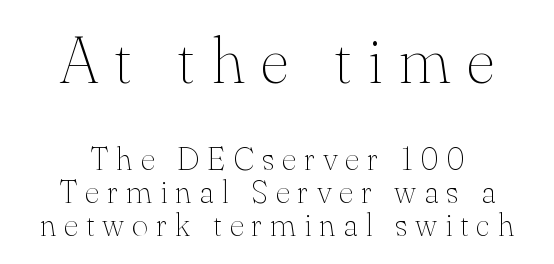
The image shows 65 px thin serif type, upright; set centered, tight line spacing (1.03x), unusually wide letter spacing (+0.24 em), not underlined; the first (top) block is 2.03x larger; medium stroke contrast and a small x-height.
